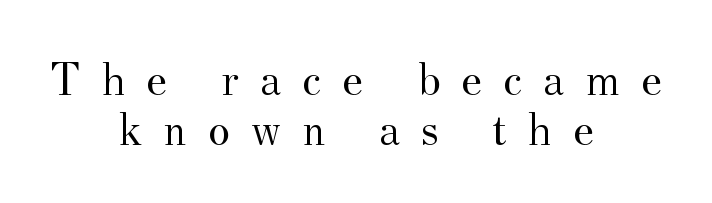
Q: Is the text bold? A: No.
Q: Is the text italic (slanted)? A: No, it is upright.
Q: Is the typeface a serif or a sans-serif typeface? A: Serif.
Q: Is the text underlined? A: No.
Q: How is the paragraph aligned? A: Centered.
Q: Is the spacing between letters normal or unusually wide? A: Unusually wide.
Q: Is the spacing between lines tight, normal or loose? A: Tight.
Q: Width (condensed, normal, or wide)? A: Normal.
Q: Stroke contrast? A: Medium.
Q: x-height? A: Small.
Q: Monospaced? A: No.
